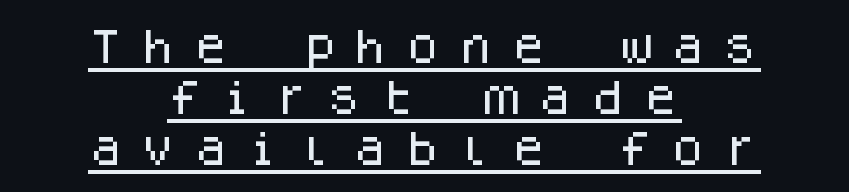
Every character sits straight up, as roman type does. Teacher's note: observe the equal gaps on both sides — that is centered alignment. A baseline rule has been typeset under these characters. The passage shown is typeset with a sans-serif family. The letterforms stand isolated, each surrounded by extra space.
